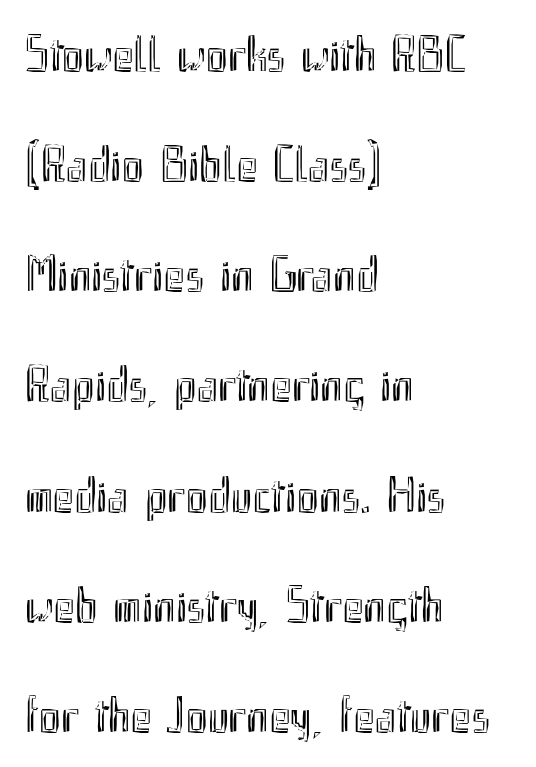
{"italic": "no", "width": "condensed", "x_height": "small", "monospaced": "no", "underline": "no", "align": "left", "line_spacing": "loose", "line_spacing_ratio": 2.16, "letter_spacing": "normal", "letter_spacing_em": 0.0, "glyph_px": 51}
